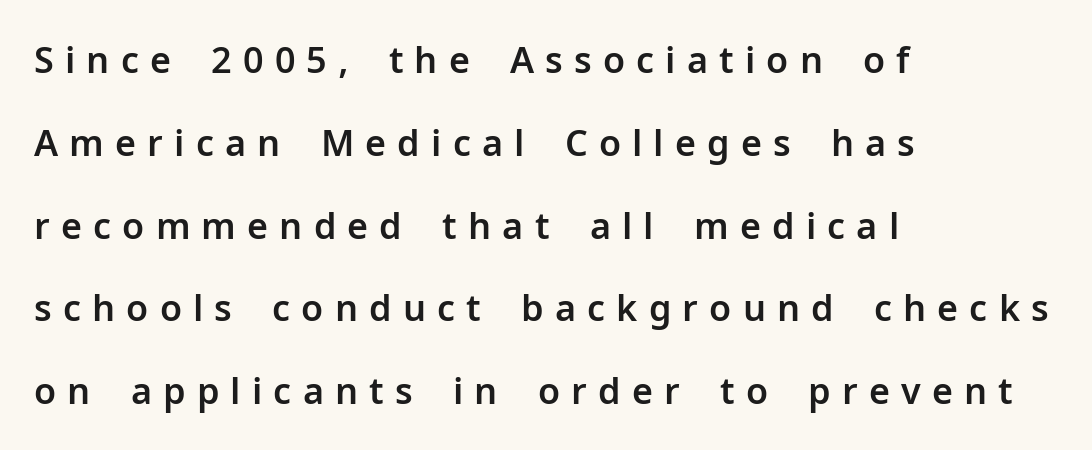
The image shows 36 px sans-serif type, upright; set left-aligned, loose line spacing (2.3x), unusually wide letter spacing (+0.31 em), not underlined; low stroke contrast and a medium x-height.
